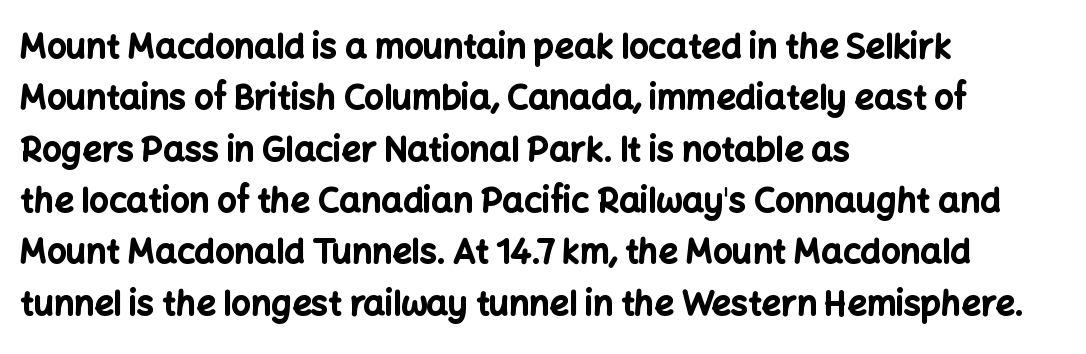
These lines are rendered in a variable-pitch font. Every stem runs plumb, perpendicular to the baseline. How heavy is the stroke? Heavy — this is a bold. The gaps between neighbouring characters are ordinary and unremarkable. Whoever set this chose a conventional vertical rhythm.
